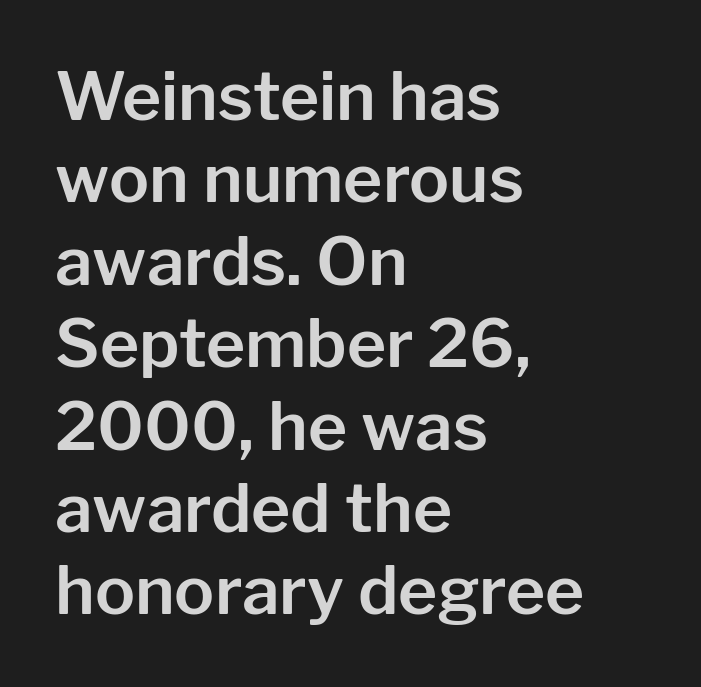
{"serif": "no", "italic": "no", "width": "normal", "stroke_contrast": "low", "x_height": "medium", "monospaced": "no", "underline": "no", "align": "left", "line_spacing_ratio": 1.23, "letter_spacing": "normal", "letter_spacing_em": 0.0, "glyph_px": 67}
